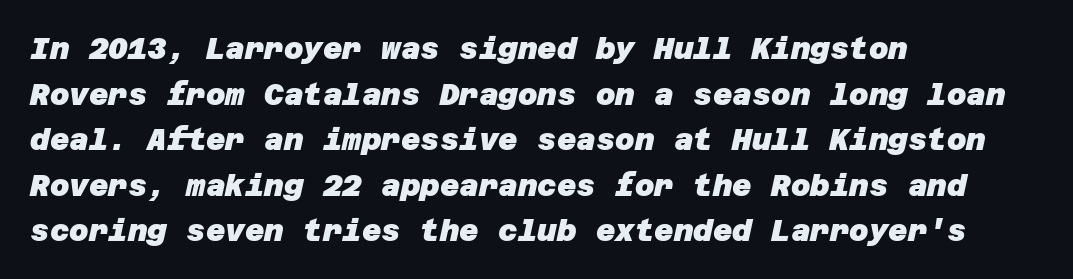
{"serif": "no", "bold": "yes", "weight": "heavy", "width": "normal", "stroke_contrast": "low", "x_height": "large", "underline": "no", "align": "left", "line_spacing": "normal", "line_spacing_ratio": 1.52, "letter_spacing": "normal", "letter_spacing_em": 0.0, "glyph_px": 30}
